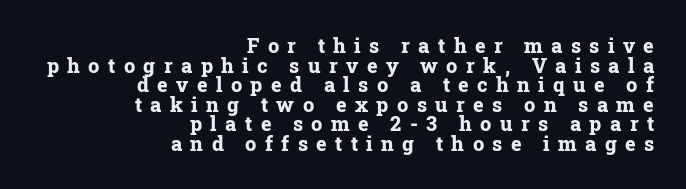
Line ends are locked; line starts wander. No word sits above an underline. Vertical spacing — tight. The type is letterspaced generously, with wide tracking. The typesetting leans heavy: a genuine bold. Characters remain perfectly vertical along every line.
